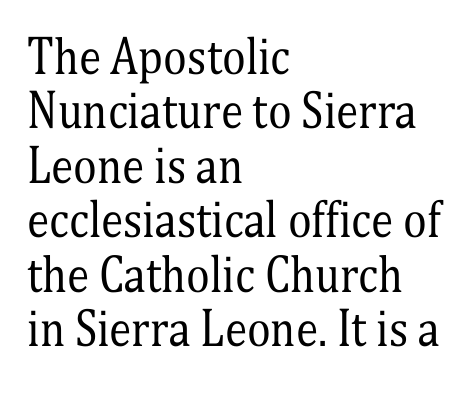
Q: Is the text bold? A: No.
Q: Is the text italic (slanted)? A: No, it is upright.
Q: Is the typeface a serif or a sans-serif typeface? A: Serif.
Q: Is the text underlined? A: No.
Q: How is the paragraph aligned? A: Left-aligned.
Q: Is the spacing between letters normal or unusually wide? A: Normal.
Q: Width (condensed, normal, or wide)? A: Condensed.
Q: Stroke contrast? A: Medium.
Q: x-height? A: Medium.
Q: Monospaced? A: No.
